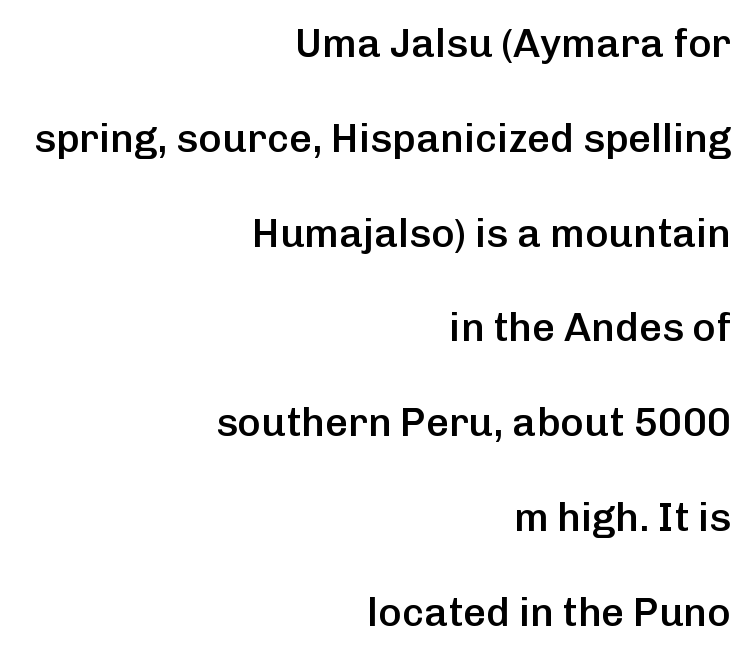
Q: Is the text bold? A: Semi-bold.
Q: Is the text italic (slanted)? A: No, it is upright.
Q: Is the typeface a serif or a sans-serif typeface? A: Sans-serif.
Q: Is the text underlined? A: No.
Q: How is the paragraph aligned? A: Right-aligned.
Q: Is the spacing between letters normal or unusually wide? A: Normal.
Q: Is the spacing between lines tight, normal or loose? A: Loose.
Q: Width (condensed, normal, or wide)? A: Normal.
Q: Stroke contrast? A: Low.
Q: x-height? A: Medium.
Q: Monospaced? A: No.
